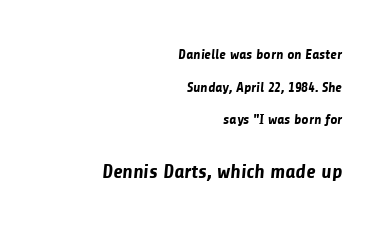
Q: Is the text bold? A: Yes.
Q: Is the text underlined? A: No.
Q: How is the paragraph aligned? A: Right-aligned.
Q: Is the spacing between letters normal or unusually wide? A: Normal.
Q: Is the spacing between lines tight, normal or loose? A: Loose.
Q: Which block of text is set in a larger size, the first (top) or the second (bottom)? A: The second (bottom) one.
